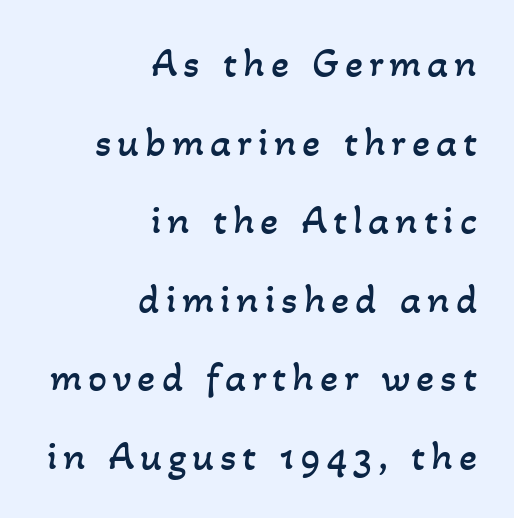
No letter is thick-stroked: the sample isn't bold. Clear beneath every line of the passage. The lines are quadded right. A typesetter would call this proportional, since set widths differ per character.
